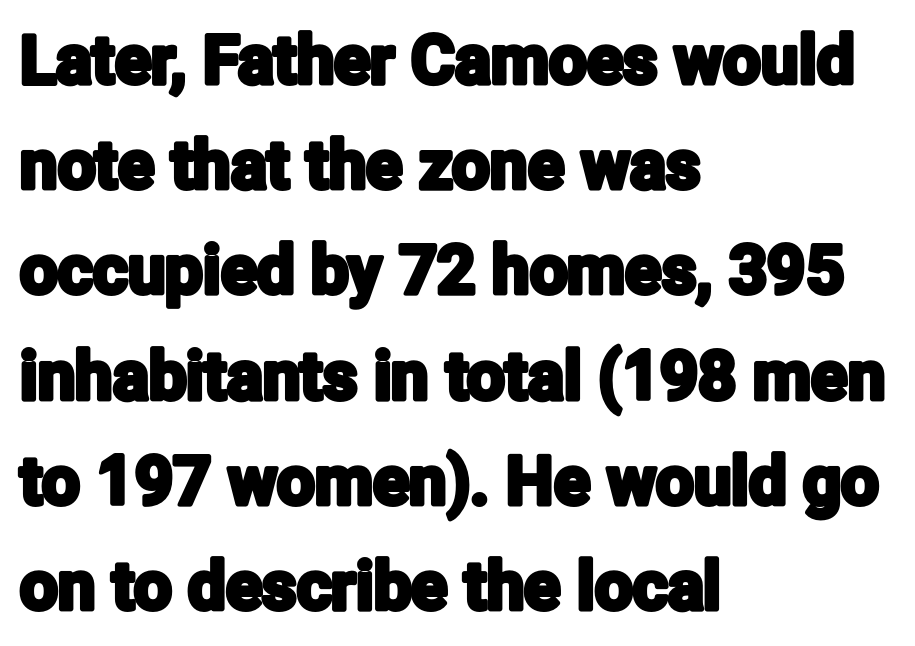
Q: Is the text italic (slanted)? A: No, it is upright.
Q: Is the typeface a serif or a sans-serif typeface? A: Sans-serif.
Q: Is the text underlined? A: No.
Q: How is the paragraph aligned? A: Left-aligned.
Q: Is the spacing between letters normal or unusually wide? A: Normal.
Q: Is the spacing between lines tight, normal or loose? A: Normal.
Q: Width (condensed, normal, or wide)? A: Condensed.
Q: Stroke contrast? A: Low.
Q: x-height? A: Medium.
Q: Monospaced? A: No.
